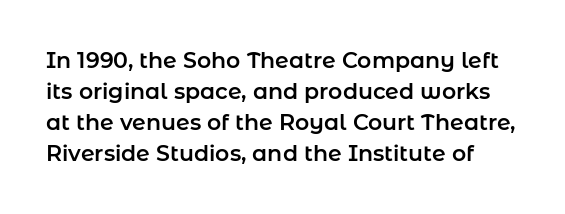
This rendering features lettering with no underline. Reading down the column, the eye jumps a familiar distance to each next line. Quick note: not italic, upright. The tracking reads as untouched default to a designer's eye.
